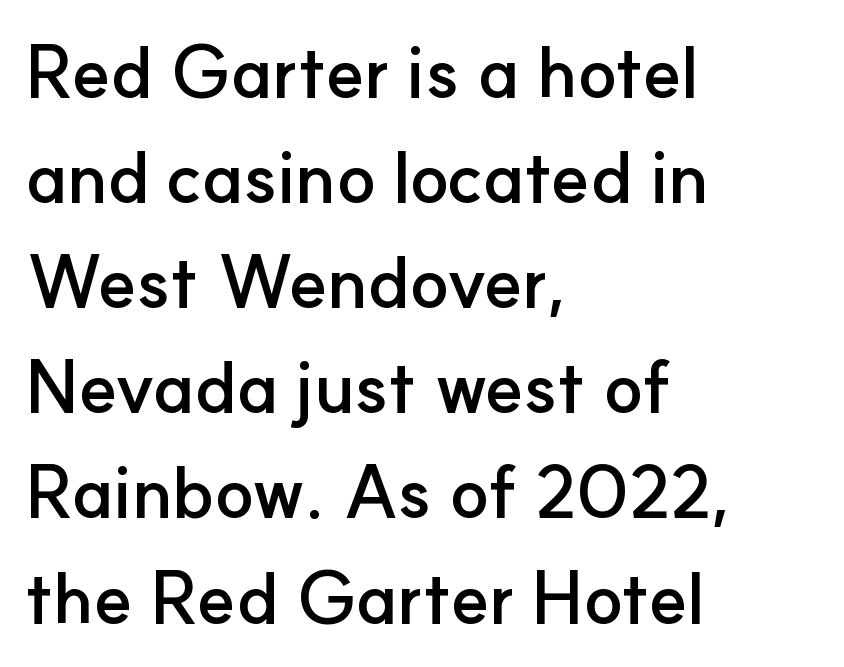
Q: Is the text bold? A: Yes.
Q: Is the text italic (slanted)? A: No, it is upright.
Q: Is the typeface a serif or a sans-serif typeface? A: Sans-serif.
Q: Is the text underlined? A: No.
Q: How is the paragraph aligned? A: Left-aligned.
Q: Is the spacing between letters normal or unusually wide? A: Normal.
Q: Is the spacing between lines tight, normal or loose? A: Normal.
Q: Width (condensed, normal, or wide)? A: Normal.
Q: Stroke contrast? A: Low.
Q: x-height? A: Small.
Q: Monospaced? A: No.
